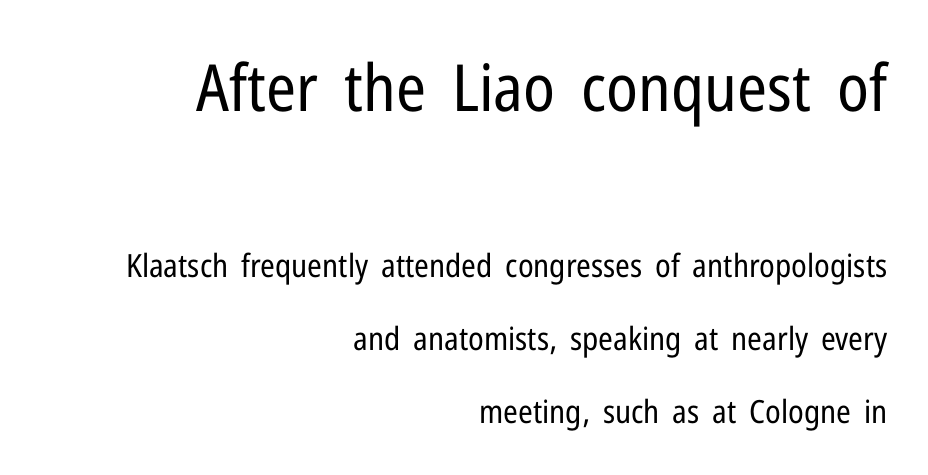
Q: Is the text bold? A: No.
Q: Is the text italic (slanted)? A: No, it is upright.
Q: Is the typeface a serif or a sans-serif typeface? A: Sans-serif.
Q: Is the text underlined? A: No.
Q: How is the paragraph aligned? A: Right-aligned.
Q: Is the spacing between letters normal or unusually wide? A: Normal.
Q: Is the spacing between lines tight, normal or loose? A: Loose.
Q: Which block of text is set in a larger size, the first (top) or the second (bottom)? A: The first (top) one.
Q: Width (condensed, normal, or wide)? A: Condensed.
Q: Stroke contrast? A: Low.
Q: x-height? A: Medium.
Q: Monospaced? A: No.
